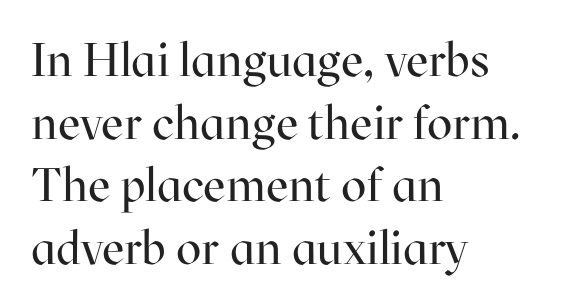
{"serif": "yes", "italic": "no", "bold": "no", "weight": "regular", "width": "normal", "stroke_contrast": "high", "x_height": "medium", "monospaced": "no", "underline": "no", "align": "left", "line_spacing": "normal", "line_spacing_ratio": 1.33, "letter_spacing": "normal", "letter_spacing_em": 0.0, "glyph_px": 47}
